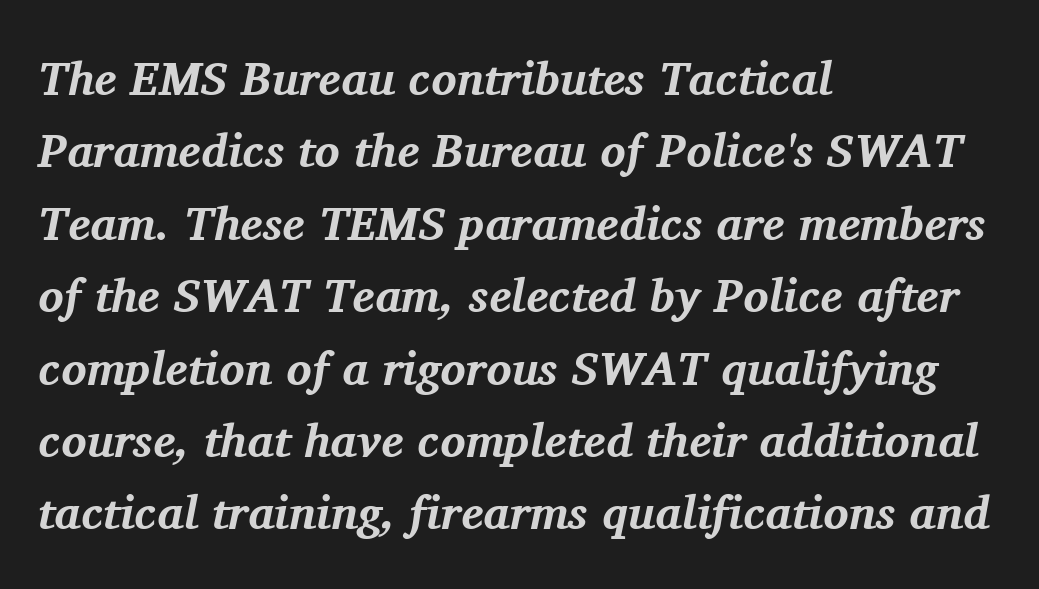
What's the leading like? Ordinary, nothing unusual. Casual observation: everything's shoved over to the left. To sum up the face: it has serifs. Yep, that's italic — everything's leaning. This rendering features lettering with no underline.
